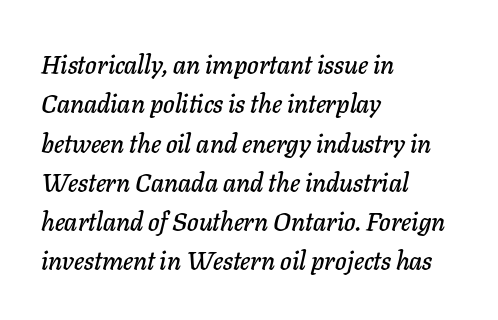
The image shows 26 px text type, italic (leaning right); set left-aligned, normal line spacing (1.51x), normal letter spacing, not underlined.
